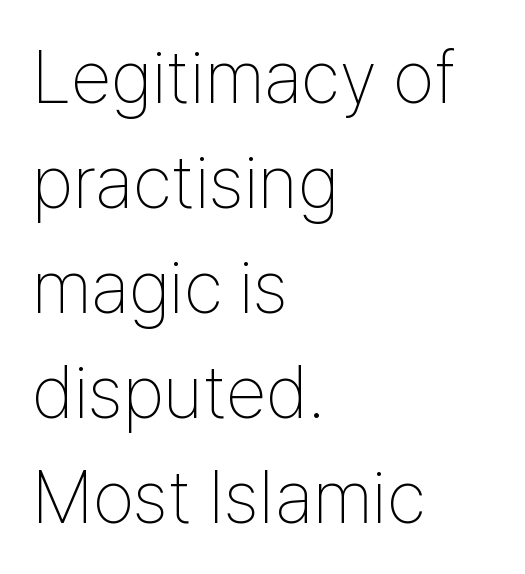
The image shows 74 px thin, condensed sans-serif type, upright; set left-aligned, normal line spacing (1.42x), normal letter spacing, not underlined; low stroke contrast and a medium x-height.
